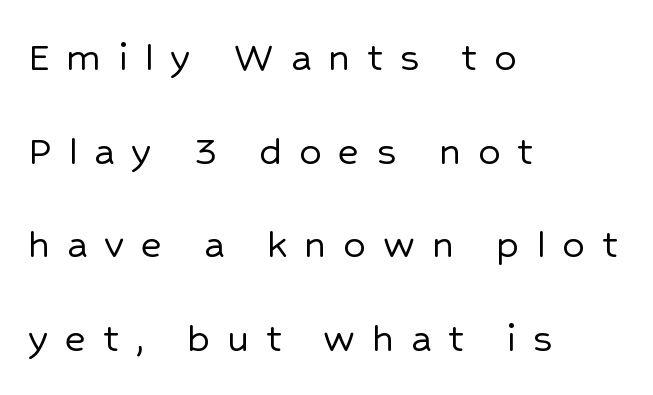
{"serif": "no", "italic": "no", "width": "normal", "stroke_contrast": "low", "x_height": "medium", "monospaced": "no", "underline": "no", "align": "left", "line_spacing": "loose", "line_spacing_ratio": 2.08, "letter_spacing": "wide", "letter_spacing_em": 0.37, "glyph_px": 45}
